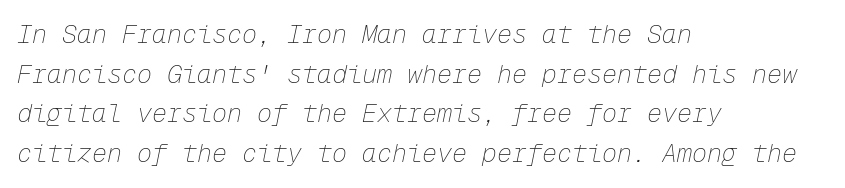
The image shows 25 px text type, italic (leaning right); set left-aligned, normal line spacing (1.59x), normal letter spacing, not underlined.
